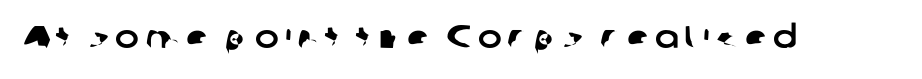
Nothing sits at the stroke ends, so this counts as sans-serif. No word sits above an underline. Here the designer chose a conventional face with non-uniform glyph widths.
